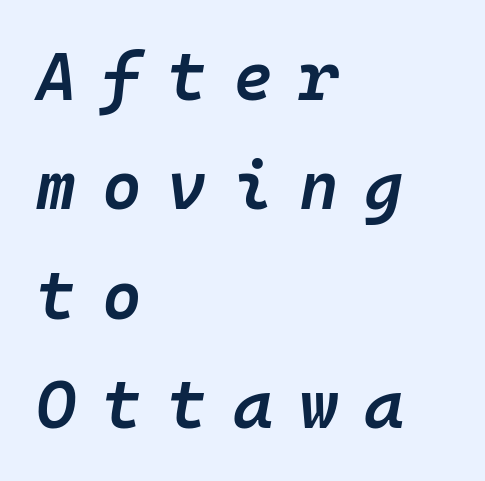
Q: Is the text bold? A: Semi-bold.
Q: Is the text italic (slanted)? A: Yes, it leans right by about 10 degrees.
Q: Is the text underlined? A: No.
Q: How is the paragraph aligned? A: Left-aligned.
Q: Is the spacing between letters normal or unusually wide? A: Unusually wide.
Q: Is the spacing between lines tight, normal or loose? A: Normal.
Q: Width (condensed, normal, or wide)? A: Normal.
Q: Stroke contrast? A: Low.
Q: x-height? A: Medium.
Q: Monospaced? A: Yes.
